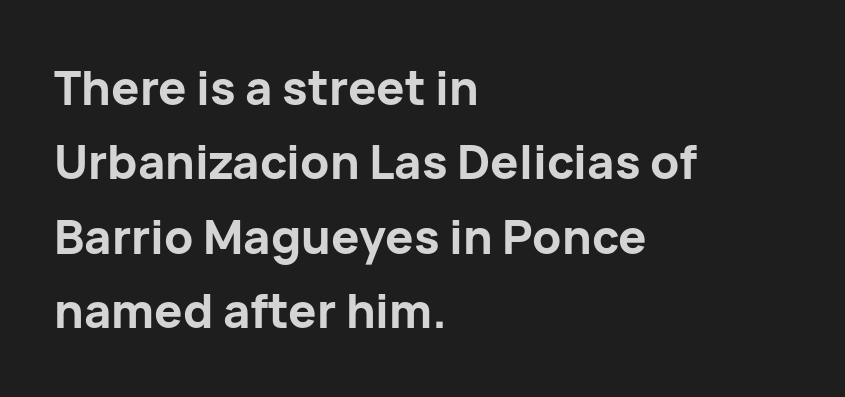
Letter spacing: default. This rendering features lettering with no underline. The lettering holds an erect, upright posture throughout. The designer left line spacing at the default.
